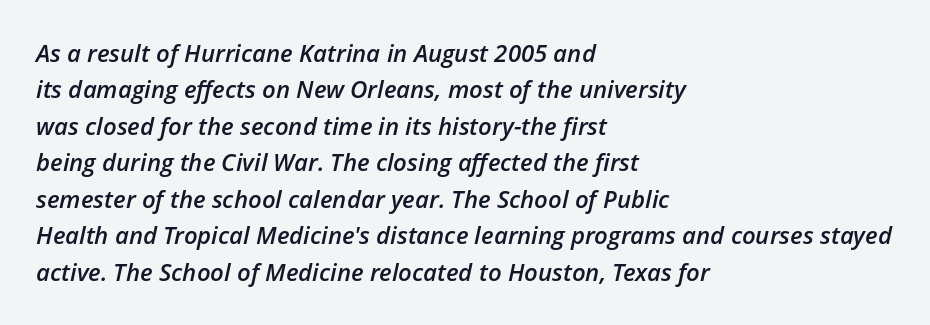
The image shows 24 px text type, italic (leaning right); set left-aligned, normal line spacing (1.52x), normal letter spacing, not underlined.
